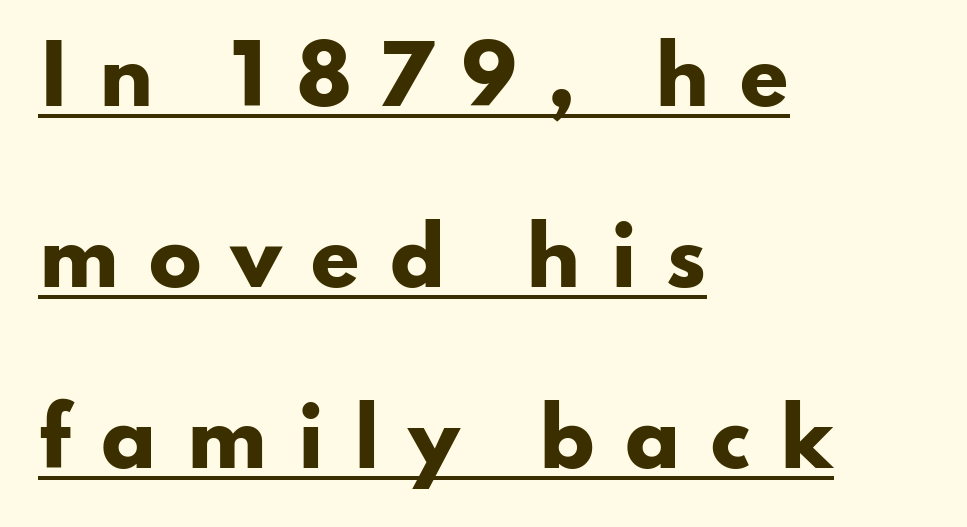
{"serif": "no", "italic": "no", "bold": "yes", "weight": "heavy", "width": "wide", "stroke_contrast": "low", "x_height": "small", "monospaced": "no", "underline": "yes", "align": "left", "line_spacing": "loose", "line_spacing_ratio": 2.29, "letter_spacing": "wide", "letter_spacing_em": 0.36, "glyph_px": 79}
